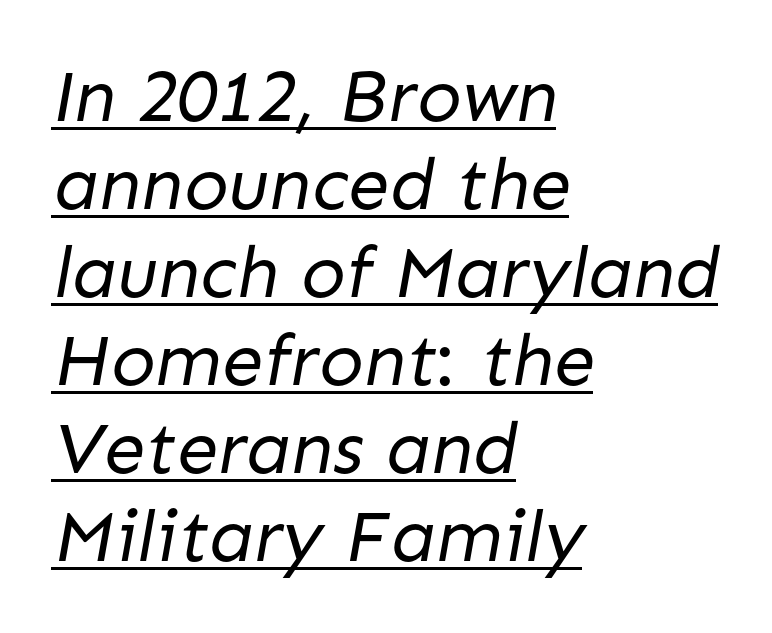
The strokes are not fattened; the text isn't bold. Each letter keeps its own natural width here, so spacing adapts to shape. The gaps between neighbouring characters are ordinary and unremarkable. In CSS terms this would be text-align: left. The rendered words wear a rule along their underside. Font category for this specimen: sans-serif.
